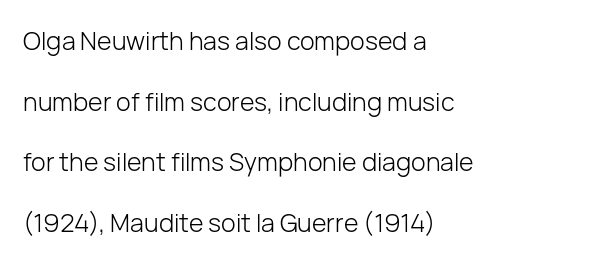
{"italic": "no", "bold": "no", "underline": "no", "align": "left", "line_spacing": "loose", "line_spacing_ratio": 2.43, "letter_spacing": "normal", "letter_spacing_em": 0.0, "glyph_px": 25}
